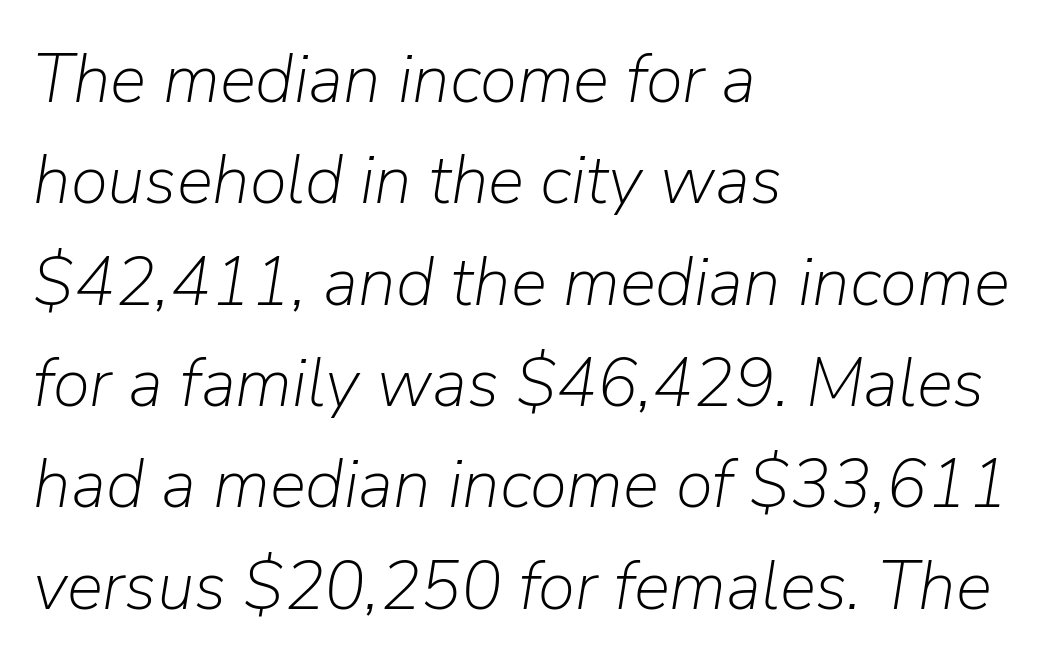
Q: Is the text bold? A: No.
Q: Is the text italic (slanted)? A: Yes, it leans right by about 9 degrees.
Q: Is the text underlined? A: No.
Q: How is the paragraph aligned? A: Left-aligned.
Q: Is the spacing between letters normal or unusually wide? A: Normal.
Q: Is the spacing between lines tight, normal or loose? A: Normal.
Q: Width (condensed, normal, or wide)? A: Normal.
Q: Stroke contrast? A: Low.
Q: x-height? A: Medium.
Q: Monospaced? A: No.
